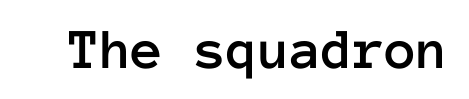
The image shows 58 px text type, upright, monospaced; set normal letter spacing, not underlined; low stroke contrast and a medium x-height.
